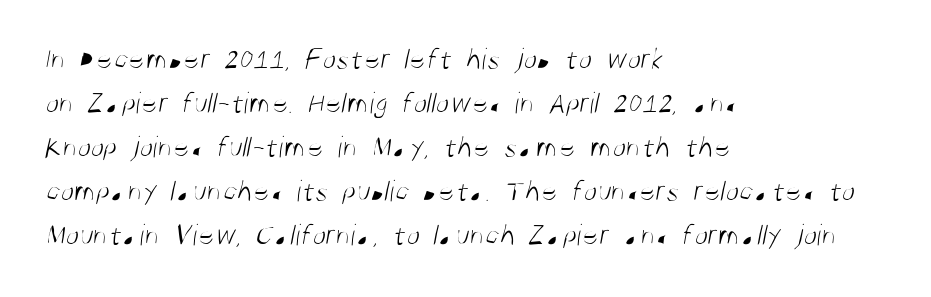
The image shows 31 px light, condensed sans-serif type; set left-aligned, normal line spacing (1.42x), normal letter spacing, not underlined; medium stroke contrast and a large x-height.
